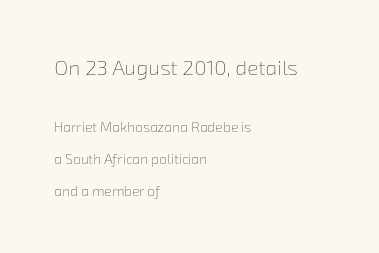
This reads as an unemphasized weight, regular at the heaviest. Leftover space on each line is placed entirely after the last word. Which of the two is more prominent by size? The first, at the top. Baseline-to-baseline distance is far greater than the letter height.
